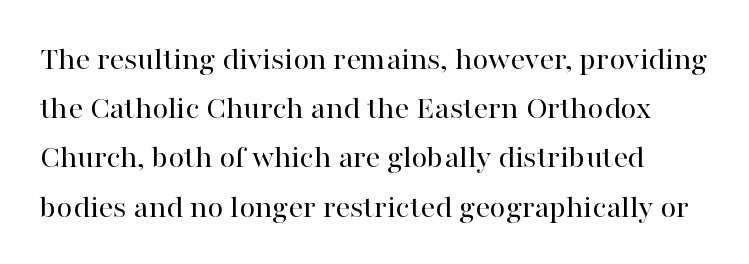
The image shows 33 px regular-weight serif type, upright; set normal line spacing (1.49x), normal letter spacing, not underlined; high stroke contrast and a medium x-height.
